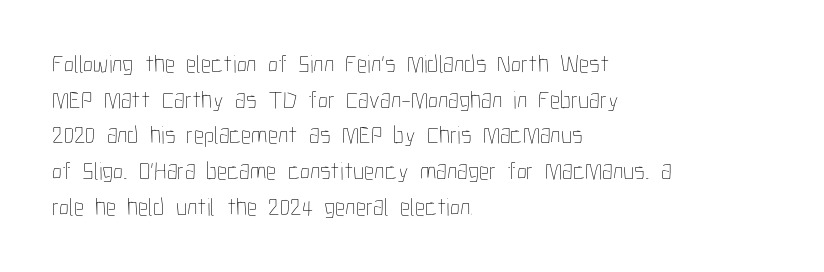
The image shows 25 px text type, upright; set left-aligned, normal line spacing (1.43x), normal letter spacing, not underlined.
